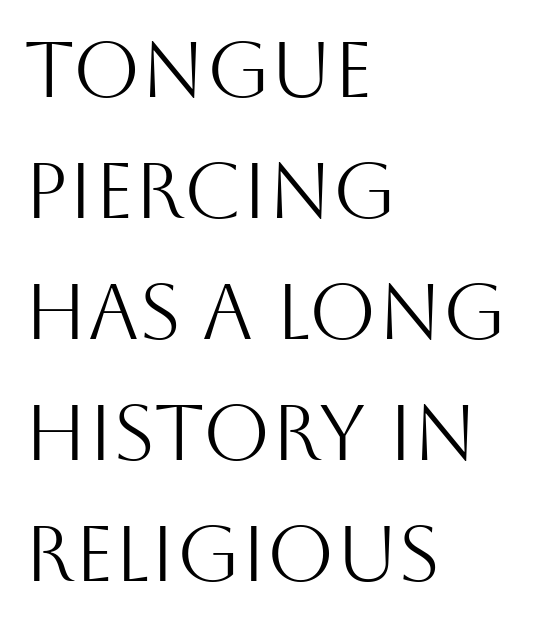
Q: Is the text bold? A: No.
Q: Is the text italic (slanted)? A: No, it is upright.
Q: Is the typeface a serif or a sans-serif typeface? A: Sans-serif.
Q: Is the text underlined? A: No.
Q: How is the paragraph aligned? A: Left-aligned.
Q: Is the spacing between letters normal or unusually wide? A: Normal.
Q: Is the spacing between lines tight, normal or loose? A: Normal.
Q: Width (condensed, normal, or wide)? A: Normal.
Q: Stroke contrast? A: Medium.
Q: x-height? A: Large.
Q: Monospaced? A: No.
